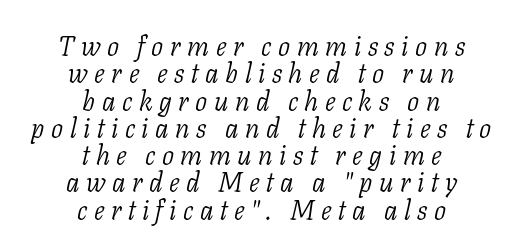
Slanted lettering throughout. The glyphs are unaccompanied by any horizontal stroke below them. Inter-character spacing is expanded well beyond the font's built-in metrics. Vertically, the passage feels compressed, each row crowding the next. Is the stroke heavy? The answer is a plain regular-or-lighter.
